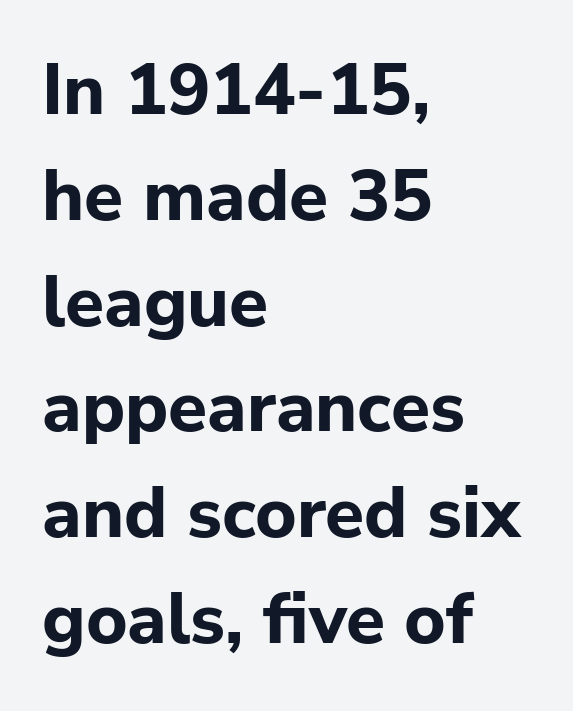
{"serif": "no", "italic": "no", "bold": "yes", "weight": "bold", "width": "normal", "stroke_contrast": "low", "x_height": "medium", "monospaced": "no", "underline": "no", "align": "left", "line_spacing": "normal", "line_spacing_ratio": 1.49, "letter_spacing": "normal", "letter_spacing_em": 0.0, "glyph_px": 71}
